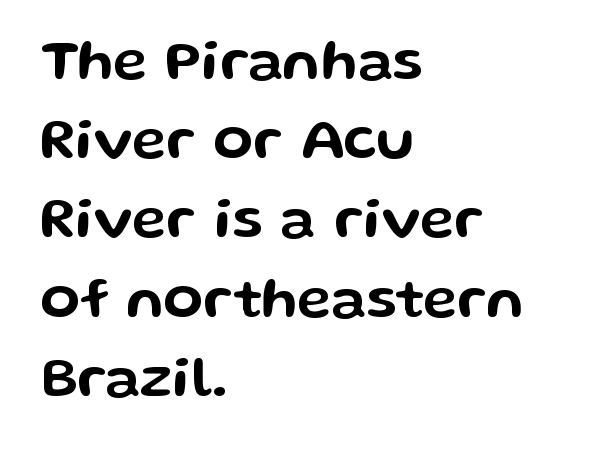
Q: Is the text italic (slanted)? A: No, it is upright.
Q: Is the typeface a serif or a sans-serif typeface? A: Sans-serif.
Q: Is the text underlined? A: No.
Q: How is the paragraph aligned? A: Left-aligned.
Q: Is the spacing between letters normal or unusually wide? A: Normal.
Q: Is the spacing between lines tight, normal or loose? A: Normal.
Q: Width (condensed, normal, or wide)? A: Wide.
Q: Stroke contrast? A: Low.
Q: x-height? A: Medium.
Q: Monospaced? A: No.
